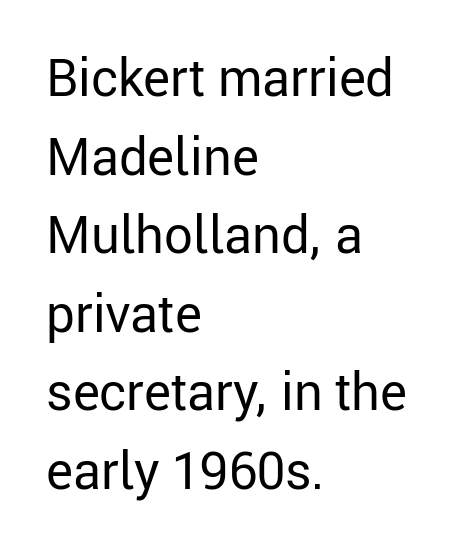
The letters advance in unequal steps, a hallmark of proportional type. The typography opts for an upright posture over an oblique one. Is there much room between lines? A standard amount, neither cramped nor airy. Caption: multi-line text, flush left, ragged right. Regarding serifs, this sample does without them. Bold? No — there's no thickening of the strokes.
